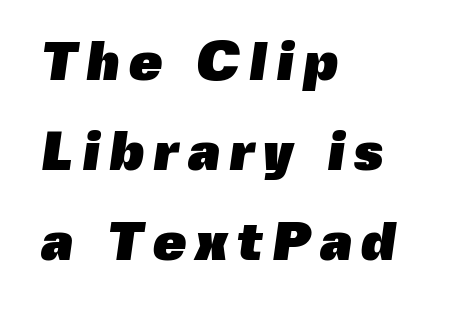
Q: Is the text bold? A: Yes.
Q: Is the typeface a serif or a sans-serif typeface? A: Sans-serif.
Q: Is the text underlined? A: No.
Q: How is the paragraph aligned? A: Left-aligned.
Q: Is the spacing between lines tight, normal or loose? A: Normal.
Q: Width (condensed, normal, or wide)? A: Normal.
Q: x-height? A: Medium.
Q: Monospaced? A: No.
